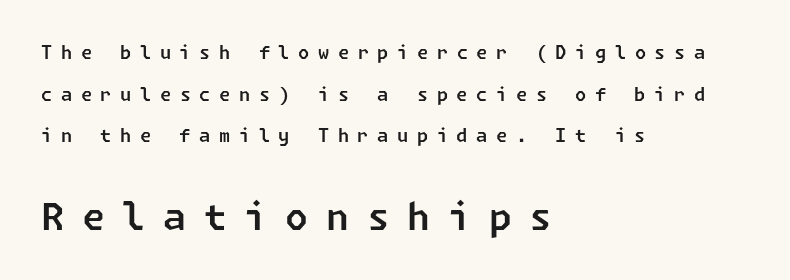
Q: Is the typeface a serif or a sans-serif typeface? A: Sans-serif.
Q: Is the text underlined? A: No.
Q: How is the paragraph aligned? A: Left-aligned.
Q: Is the spacing between letters normal or unusually wide? A: Unusually wide.
Q: Is the spacing between lines tight, normal or loose? A: Loose.
Q: Which block of text is set in a larger size, the first (top) or the second (bottom)? A: The second (bottom) one.
Q: Width (condensed, normal, or wide)? A: Normal.
Q: Stroke contrast? A: Low.
Q: x-height? A: Medium.
